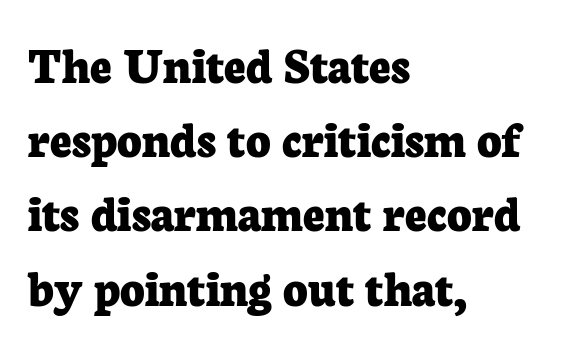
Q: Is the text bold? A: Yes.
Q: Is the text italic (slanted)? A: No, it is upright.
Q: Is the typeface a serif or a sans-serif typeface? A: Serif.
Q: Is the text underlined? A: No.
Q: How is the paragraph aligned? A: Left-aligned.
Q: Is the spacing between letters normal or unusually wide? A: Normal.
Q: Is the spacing between lines tight, normal or loose? A: Normal.
Q: Width (condensed, normal, or wide)? A: Normal.
Q: Stroke contrast? A: Low.
Q: x-height? A: Medium.
Q: Monospaced? A: No.
